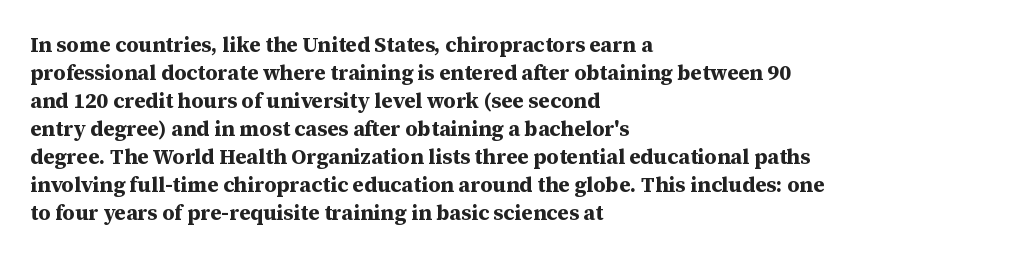
{"italic": "no", "bold": "yes", "underline": "no", "align": "left", "line_spacing": "normal", "line_spacing_ratio": 1.33, "letter_spacing": "normal", "letter_spacing_em": 0.0, "glyph_px": 21}
